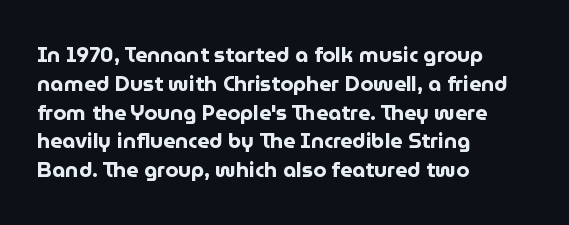
The image shows 21 px bold type, upright; set left-aligned, normal line spacing (1.37x), normal letter spacing, not underlined.
